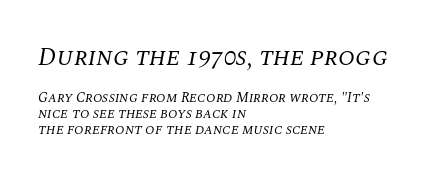
Stems here are at most as thick as an everyday book face. The space directly below the letters is spotless. The rag falls on the right side of this text block. Each word holds together tightly as a unit, with standard inter-letter gaps.
